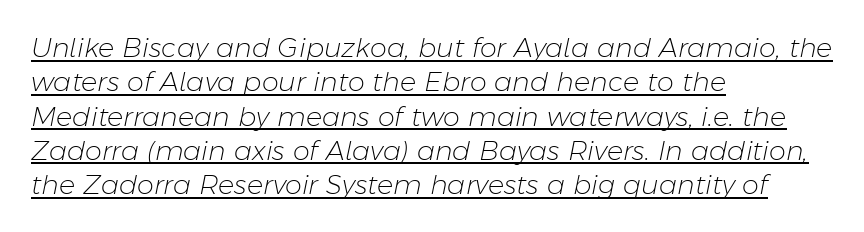
The image shows 27 px text type, italic (leaning right); set left-aligned, normal line spacing (1.27x), normal letter spacing, underlined.
